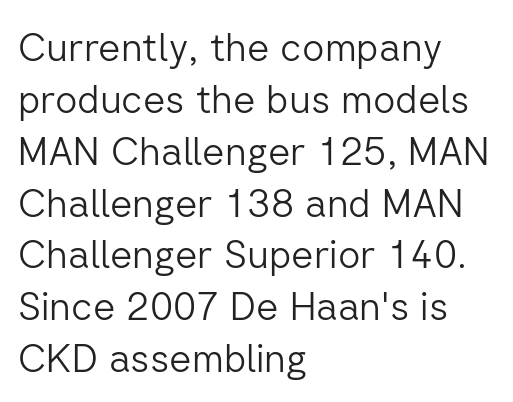
Q: Is the text bold? A: No.
Q: Is the text italic (slanted)? A: No, it is upright.
Q: Is the typeface a serif or a sans-serif typeface? A: Sans-serif.
Q: Is the text underlined? A: No.
Q: How is the paragraph aligned? A: Left-aligned.
Q: Is the spacing between letters normal or unusually wide? A: Normal.
Q: Is the spacing between lines tight, normal or loose? A: Normal.
Q: Width (condensed, normal, or wide)? A: Normal.
Q: Stroke contrast? A: Low.
Q: x-height? A: Medium.
Q: Monospaced? A: No.
